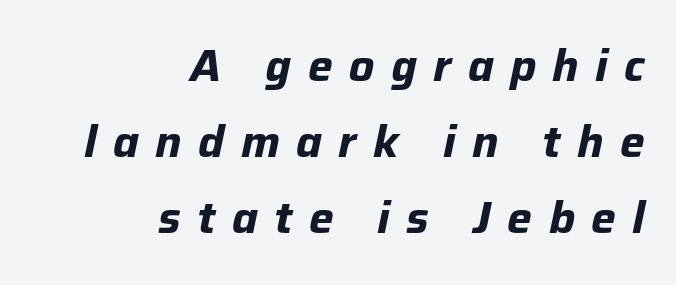
The image shows 44 px bold type, italic (leaning right); set right-aligned, line spacing 1.73x, unusually wide letter spacing (+0.37 em), not underlined; low stroke contrast and a medium x-height.
